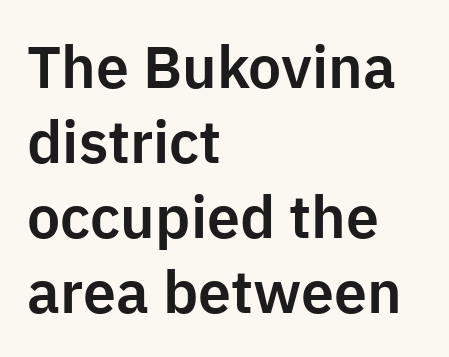
The image shows 59 px sans-serif type, upright; set left-aligned, normal line spacing (1.27x), normal letter spacing, not underlined; low stroke contrast and a medium x-height.
